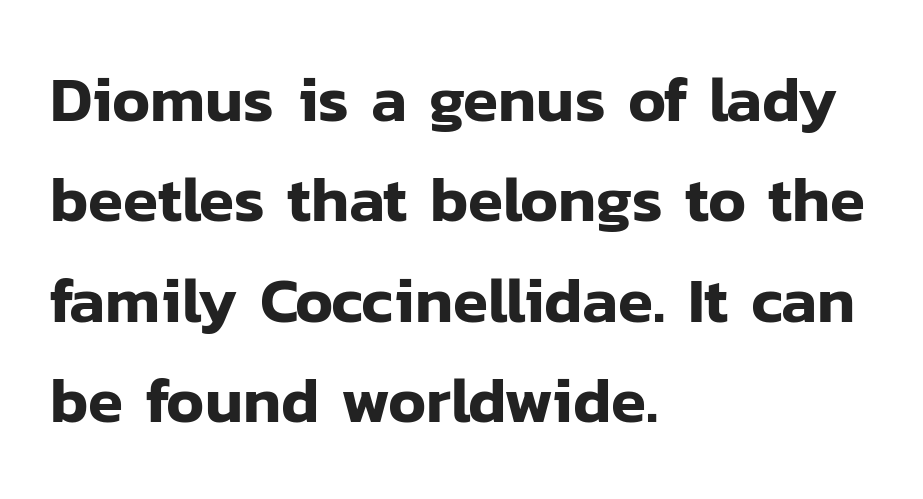
{"serif": "no", "italic": "no", "width": "normal", "stroke_contrast": "low", "x_height": "medium", "monospaced": "no", "underline": "no", "align": "left", "line_spacing": "normal", "line_spacing_ratio": 1.57, "letter_spacing": "normal", "letter_spacing_em": 0.0, "glyph_px": 64}
